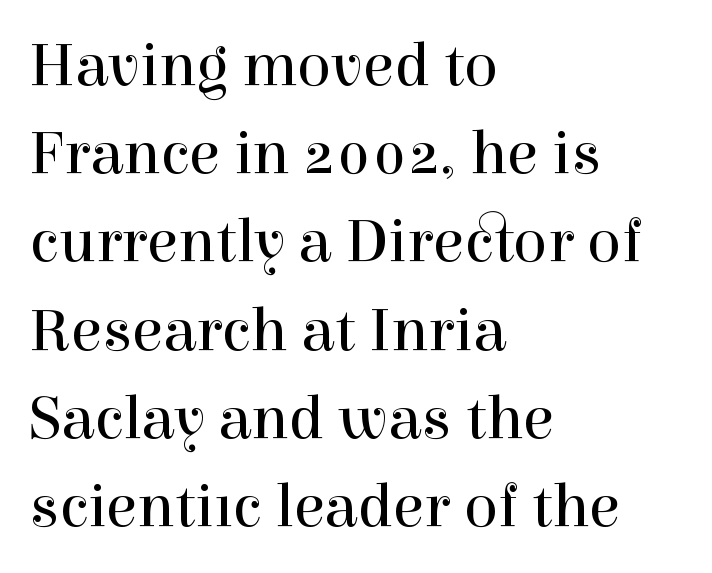
{"serif": "yes", "italic": "no", "bold": "no", "weight": "regular", "width": "normal", "x_height": "medium", "monospaced": "no", "underline": "no", "align": "left", "line_spacing": "normal", "line_spacing_ratio": 1.4, "letter_spacing": "normal", "letter_spacing_em": 0.0, "glyph_px": 63}
